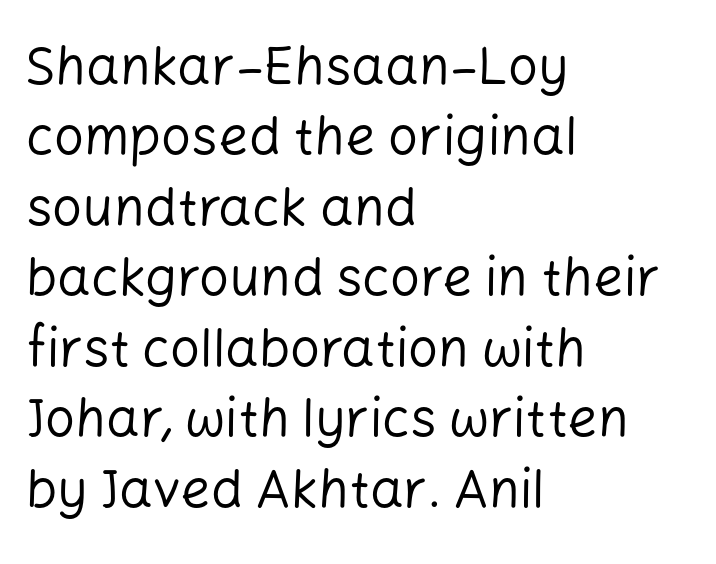
Q: Is the text bold? A: No.
Q: Is the text italic (slanted)? A: No, it is upright.
Q: Is the typeface a serif or a sans-serif typeface? A: Sans-serif.
Q: Is the text underlined? A: No.
Q: How is the paragraph aligned? A: Left-aligned.
Q: Is the spacing between letters normal or unusually wide? A: Normal.
Q: Is the spacing between lines tight, normal or loose? A: Normal.
Q: Width (condensed, normal, or wide)? A: Normal.
Q: Stroke contrast? A: Low.
Q: x-height? A: Medium.
Q: Monospaced? A: No.
